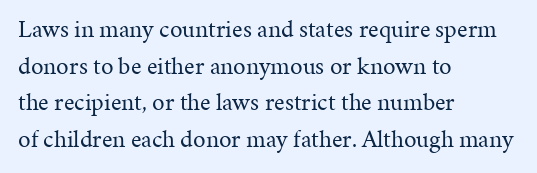
{"italic": "no", "bold": "no", "underline": "no", "align": "left", "line_spacing": "normal", "line_spacing_ratio": 1.47, "letter_spacing": "normal", "letter_spacing_em": 0.0, "glyph_px": 25}
